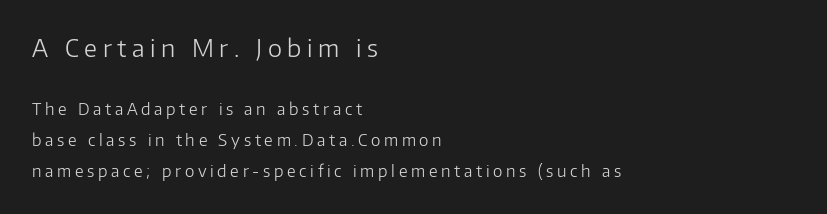
The image shows 24 px text type, upright; set left-aligned, loose line spacing (1.95x), unusually wide letter spacing (+0.23 em), not underlined; the first (top) block is 1.5x larger.
